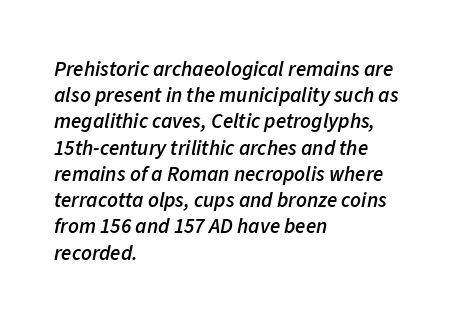
The image shows 21 px text type, italic (leaning right); set left-aligned, normal line spacing (1.25x), normal letter spacing, not underlined.
